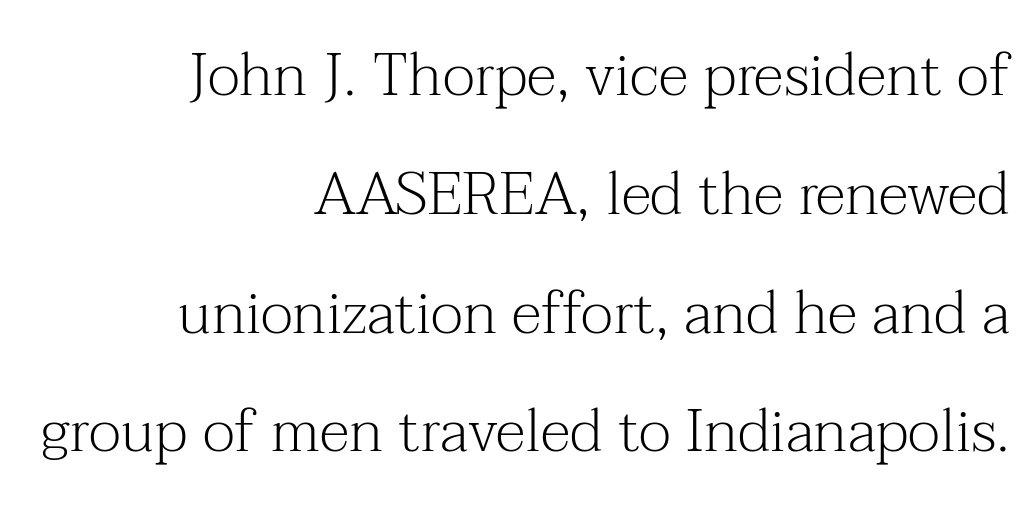
{"serif": "yes", "italic": "no", "bold": "no", "weight": "light", "width": "normal", "stroke_contrast": "medium", "x_height": "medium", "monospaced": "no", "underline": "no", "align": "right", "line_spacing": "loose", "line_spacing_ratio": 1.98, "letter_spacing": "normal", "letter_spacing_em": 0.0, "glyph_px": 60}
